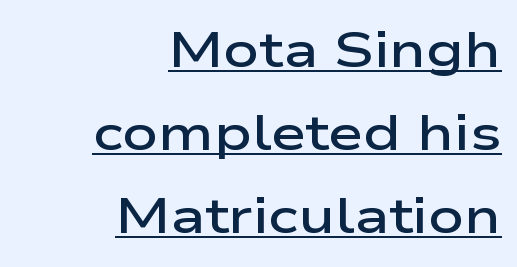
The image shows 50 px semibold, wide sans-serif type, upright; set right-aligned, normal line spacing (1.66x), normal letter spacing, underlined; low stroke contrast and a medium x-height.
